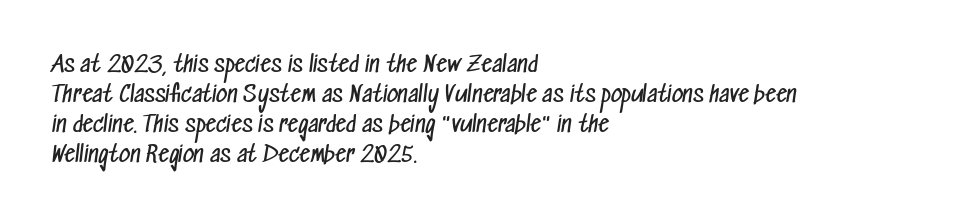
Q: Is the text bold? A: No.
Q: Is the text underlined? A: No.
Q: How is the paragraph aligned? A: Left-aligned.
Q: Is the spacing between letters normal or unusually wide? A: Normal.
Q: Is the spacing between lines tight, normal or loose? A: Normal.
